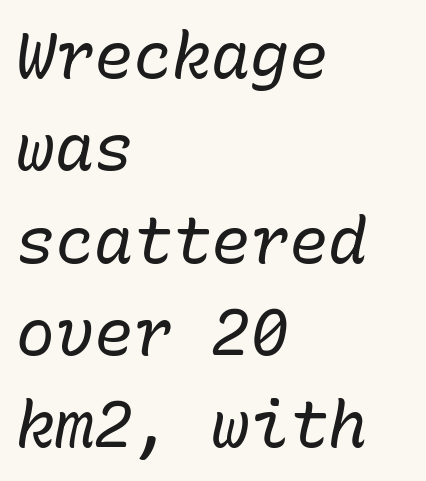
Monospaced: the letters line up in strict vertical columns. Posture: slanted. Lines of text with bare space underneath. Notice how descenders clear the ascenders below comfortably — that's standard leading. A classic flush-left, rag-right setting is used for this passage. Here the glyphs are tracked normally, forming tight word shapes.
